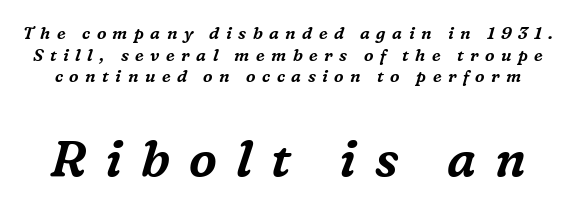
{"serif": "yes", "italic": "yes", "lean": "right", "slant_degrees": 16, "width": "normal", "stroke_contrast": "medium", "x_height": "medium", "monospaced": "no", "underline": "no", "line_spacing": "normal", "line_spacing_ratio": 1.27, "letter_spacing": "wide", "letter_spacing_em": 0.38, "larger_block": "second", "size_ratio": 2.94, "glyph_px": 50}
